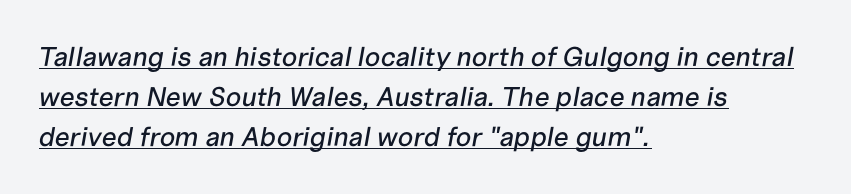
Q: Is the text italic (slanted)? A: Yes, it leans right by about 10 degrees.
Q: Is the text underlined? A: Yes.
Q: How is the paragraph aligned? A: Left-aligned.
Q: Is the spacing between letters normal or unusually wide? A: Normal.
Q: Is the spacing between lines tight, normal or loose? A: Normal.
